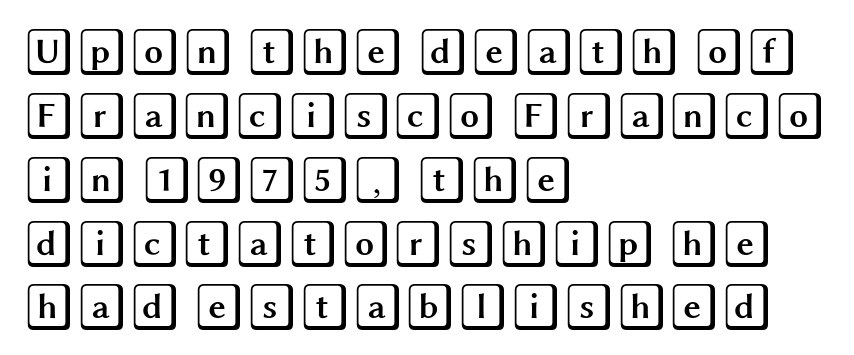
The image shows 48 px wide type, upright; set left-aligned, normal line spacing (1.33x), normal letter spacing, not underlined; a large x-height.
